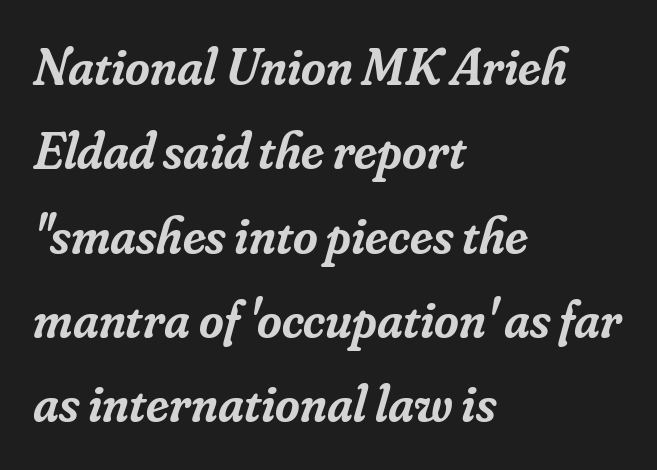
On the weight axis this lands at semibold, roughly 600. Standard letterfit; no display-style spreading of the glyphs. Check under the words: just untouched page. The designer left line spacing at the default. The glyphs in this specimen are seriffed. These lines stack with their left ends in a neat column.
